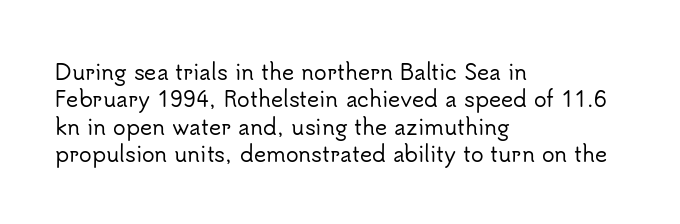
The image shows 21 px text type, upright; set left-aligned, normal line spacing (1.3x), normal letter spacing, not underlined.
